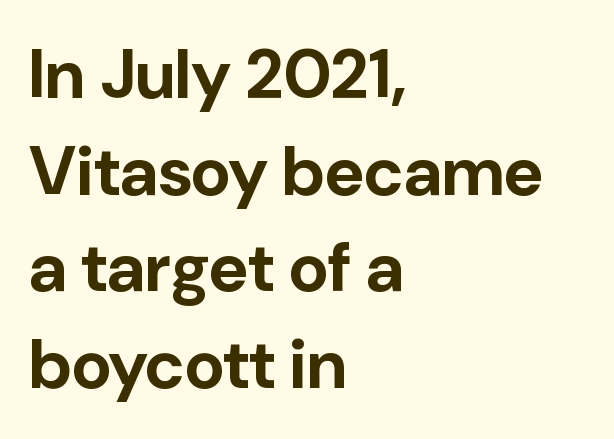
{"serif": "no", "italic": "no", "bold": "yes", "weight": "bold", "width": "normal", "stroke_contrast": "low", "x_height": "medium", "monospaced": "no", "underline": "no", "align": "left", "line_spacing": "normal", "line_spacing_ratio": 1.4, "letter_spacing": "normal", "letter_spacing_em": 0.0, "glyph_px": 69}
